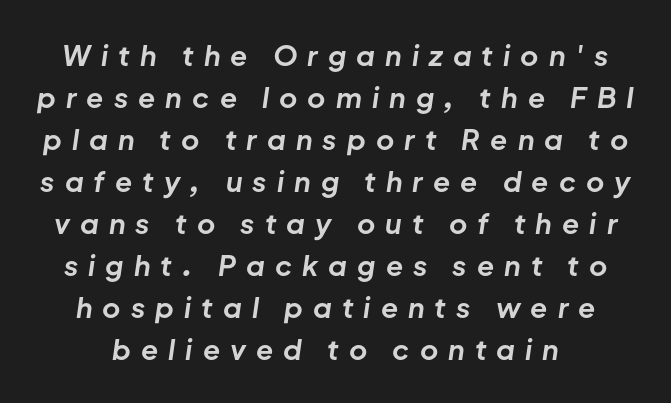
{"italic": "yes", "lean": "right", "slant_degrees": 8, "bold": "yes", "weight": "bold", "width": "normal", "stroke_contrast": "low", "x_height": "medium", "monospaced": "no", "underline": "no", "line_spacing": "normal", "line_spacing_ratio": 1.5, "letter_spacing": "wide", "letter_spacing_em": 0.36, "glyph_px": 28}
